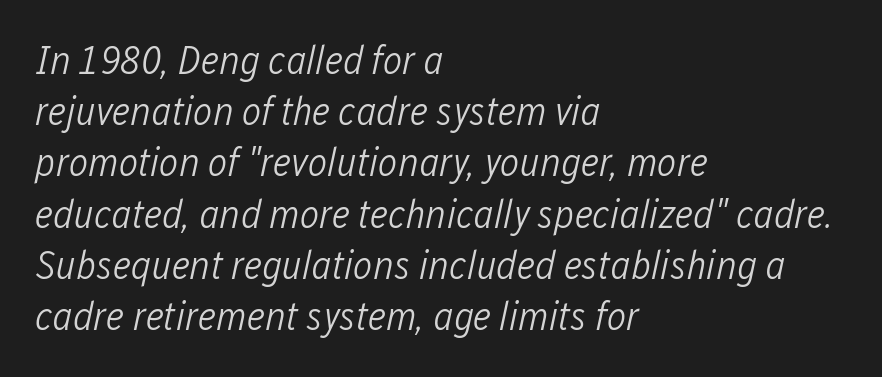
{"italic": "yes", "lean": "right", "slant_degrees": 12, "bold": "no", "weight": "light", "width": "condensed", "stroke_contrast": "low", "x_height": "medium", "monospaced": "no", "underline": "no", "align": "left", "line_spacing": "normal", "line_spacing_ratio": 1.25, "letter_spacing": "normal", "letter_spacing_em": 0.0, "glyph_px": 41}
